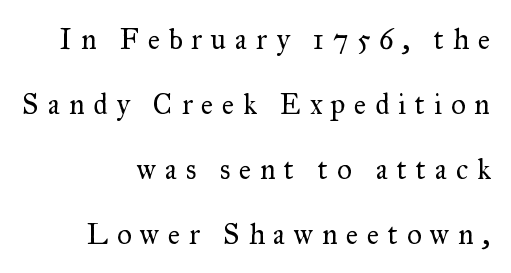
The image shows 29 px regular-weight serif type, upright; set right-aligned, loose line spacing (2.24x), unusually wide letter spacing (+0.3 em), not underlined; medium stroke contrast and a small x-height.
